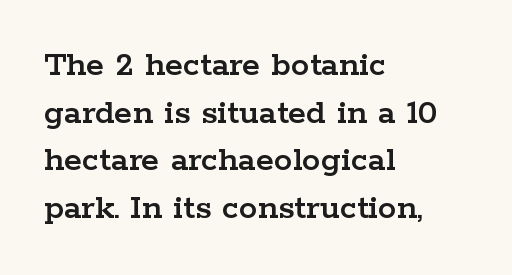
{"serif": "yes", "italic": "no", "width": "wide", "stroke_contrast": "low", "x_height": "medium", "monospaced": "no", "underline": "no", "align": "left", "line_spacing": "normal", "line_spacing_ratio": 1.29, "letter_spacing": "normal", "letter_spacing_em": 0.0, "glyph_px": 37}
